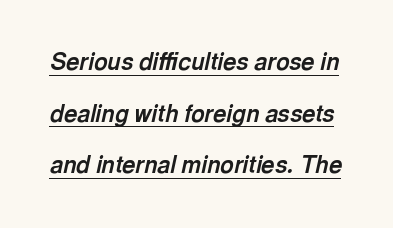
The image shows 23 px bold type, italic (leaning right); set loose line spacing (2.24x), normal letter spacing, underlined.
